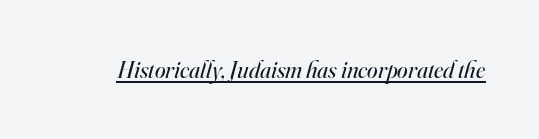
You can tell it's italic because the verticals aren't actually vertical. These characters rest on top of a visible drawn line. No extra tracking has been applied to these lines. The weight would be labelled regular, book, light, or lighter still.
